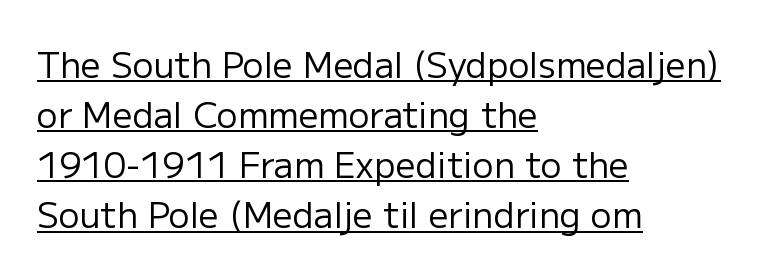
The image shows 35 px regular-weight sans-serif type, upright; set left-aligned, normal line spacing (1.43x), normal letter spacing, underlined; low stroke contrast and a medium x-height.
